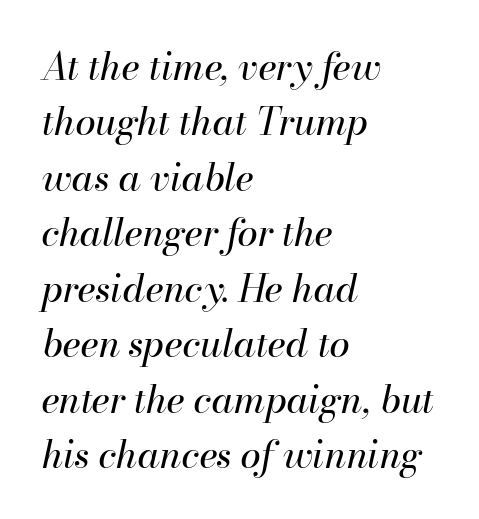
{"italic": "yes", "lean": "right", "slant_degrees": 13, "bold": "no", "weight": "regular", "width": "normal", "stroke_contrast": "high", "x_height": "small", "monospaced": "no", "underline": "no", "align": "left", "line_spacing": "normal", "line_spacing_ratio": 1.5, "letter_spacing": "normal", "letter_spacing_em": 0.0, "glyph_px": 37}
